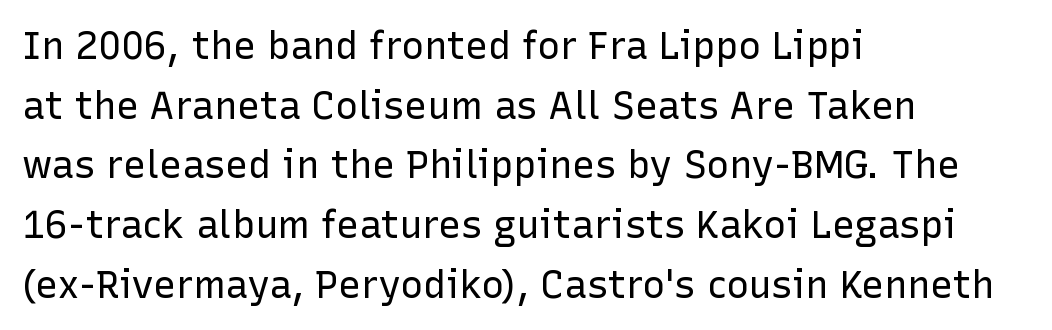
The image shows 38 px regular-weight sans-serif type, upright; set left-aligned, normal line spacing (1.57x), normal letter spacing, not underlined; low stroke contrast and a medium x-height.
